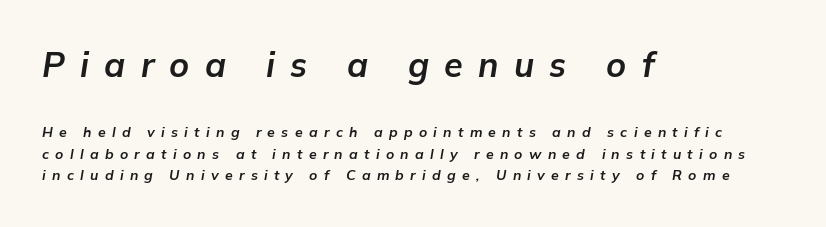
Descender tails drop into unmarked territory. The emphasis by scale lands on block number one, above. Compared with a centered layout, this one pins lines to the left instead. The passage shown is emphatically bold. Looking at the ascenders, they clearly lean. The type is letterspaced generously, with wide tracking.
